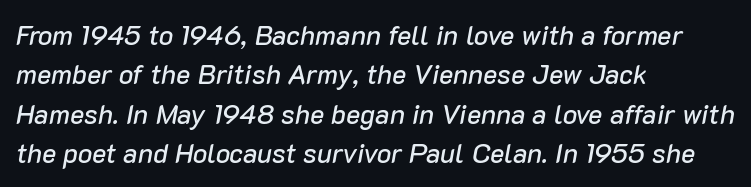
Q: Is the text italic (slanted)? A: Yes, it leans right by about 10 degrees.
Q: Is the text underlined? A: No.
Q: How is the paragraph aligned? A: Left-aligned.
Q: Is the spacing between letters normal or unusually wide? A: Normal.
Q: Is the spacing between lines tight, normal or loose? A: Normal.
